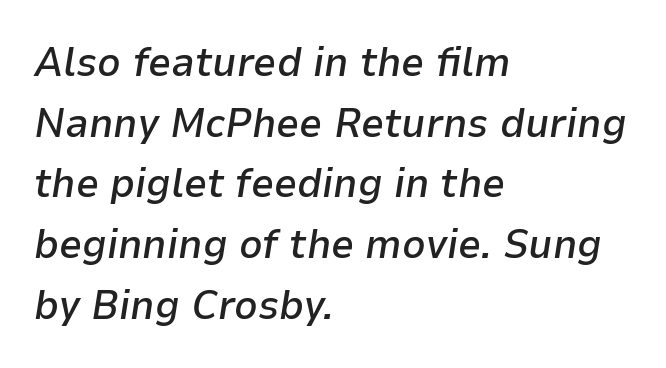
This sample has the flowing, uneven cadence of proportional lettering. Is there much room between lines? A standard amount, neither cramped nor airy. A bare baseline throughout the passage. No extra tracking has been applied to these lines.
